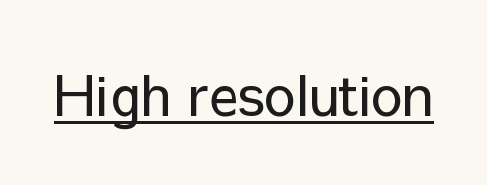
Q: Is the text bold? A: No.
Q: Is the text italic (slanted)? A: No, it is upright.
Q: Is the typeface a serif or a sans-serif typeface? A: Sans-serif.
Q: Is the text underlined? A: Yes.
Q: Is the spacing between letters normal or unusually wide? A: Normal.
Q: Width (condensed, normal, or wide)? A: Normal.
Q: Stroke contrast? A: Low.
Q: x-height? A: Medium.
Q: Monospaced? A: No.
